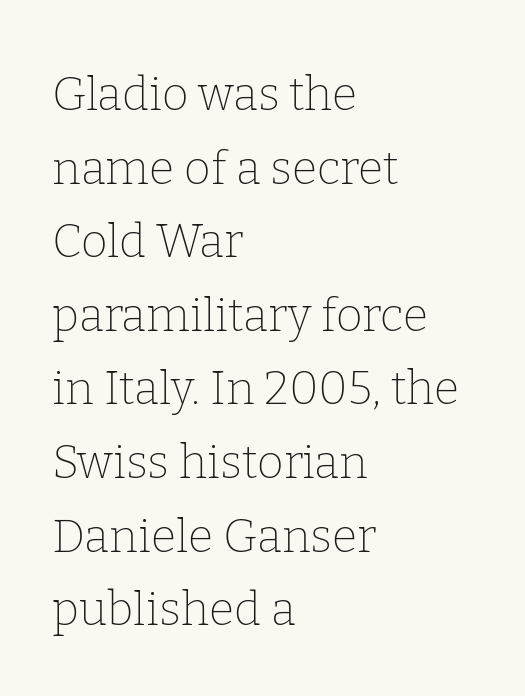
The image shows 46 px thin serif type, upright; set left-aligned, normal line spacing (1.6x), normal letter spacing, not underlined; low stroke contrast and a medium x-height.
